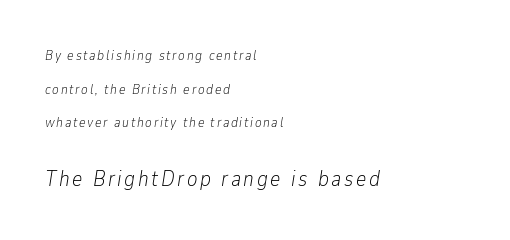
Line starts are locked; line ends wander. The leading is generous, giving the passage an open texture. Every character sits at an angle, as italics do. Stem width sits at or under what a default text font uses. The string is rendered with underlining switched off.
